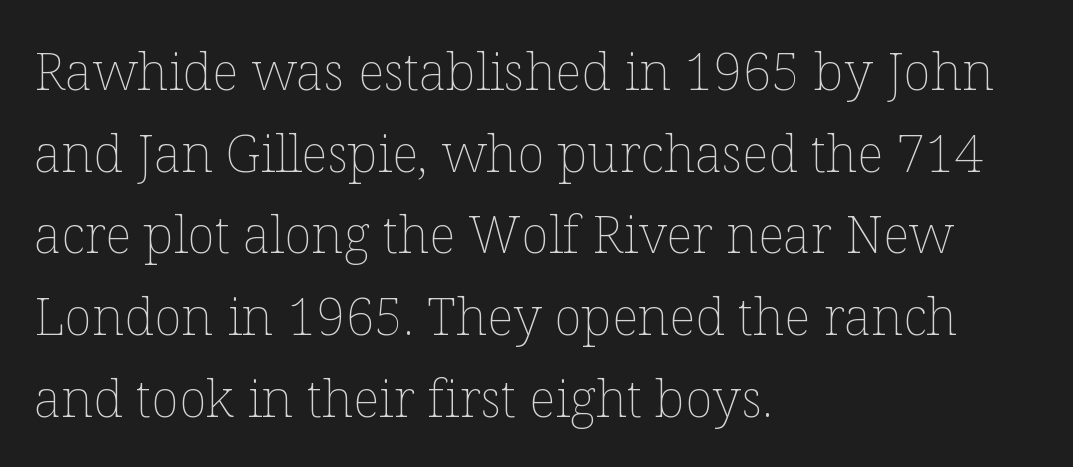
{"italic": "no", "bold": "no", "weight": "thin", "width": "normal", "stroke_contrast": "low", "x_height": "medium", "monospaced": "no", "underline": "no", "align": "left", "line_spacing": "normal", "line_spacing_ratio": 1.57, "letter_spacing": "normal", "letter_spacing_em": 0.0, "glyph_px": 52}
